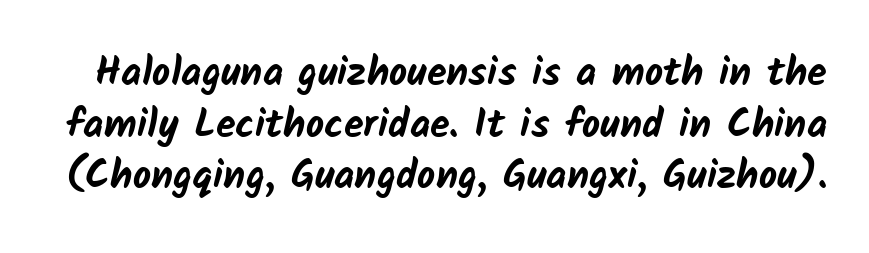
Q: Is the text bold? A: Yes.
Q: Is the typeface a serif or a sans-serif typeface? A: Sans-serif.
Q: Is the text underlined? A: No.
Q: Is the spacing between letters normal or unusually wide? A: Normal.
Q: Is the spacing between lines tight, normal or loose? A: Normal.
Q: Width (condensed, normal, or wide)? A: Normal.
Q: Stroke contrast? A: Low.
Q: x-height? A: Medium.
Q: Monospaced? A: No.
